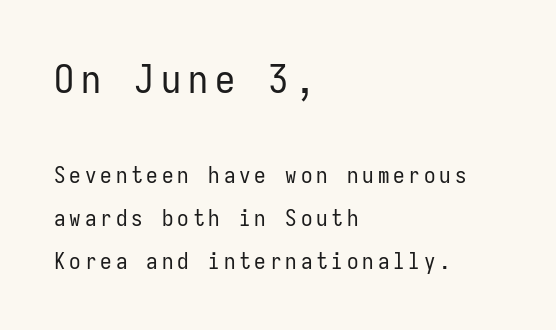
The area under the type is left untouched. No letter is thick-stroked: the sample isn't bold. Is the block centered? No — it sits flush against the left margin. Monospaced: the letters line up in strict vertical columns.
